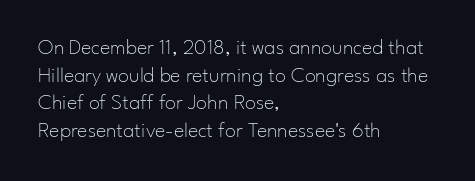
The image shows 22 px text type, upright; set left-aligned, normal line spacing (1.26x), normal letter spacing, not underlined.
